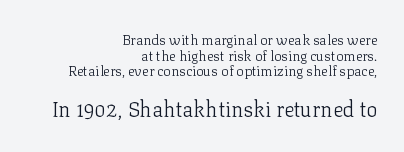
{"italic": "no", "bold": "no", "underline": "no", "align": "right", "line_spacing": "tight", "line_spacing_ratio": 1.11, "letter_spacing": "normal", "letter_spacing_em": 0.0, "larger_block": "second", "size_ratio": 1.5, "glyph_px": 21}
